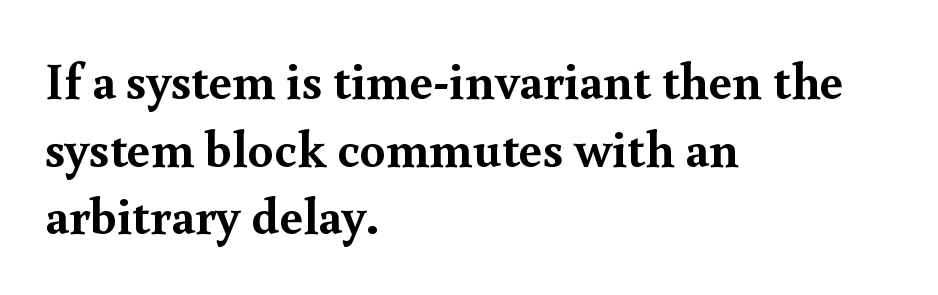
Q: Is the text bold? A: Yes.
Q: Is the text italic (slanted)? A: No, it is upright.
Q: Is the typeface a serif or a sans-serif typeface? A: Serif.
Q: Is the text underlined? A: No.
Q: How is the paragraph aligned? A: Left-aligned.
Q: Is the spacing between letters normal or unusually wide? A: Normal.
Q: Is the spacing between lines tight, normal or loose? A: Normal.
Q: Width (condensed, normal, or wide)? A: Normal.
Q: x-height? A: Small.
Q: Monospaced? A: No.
